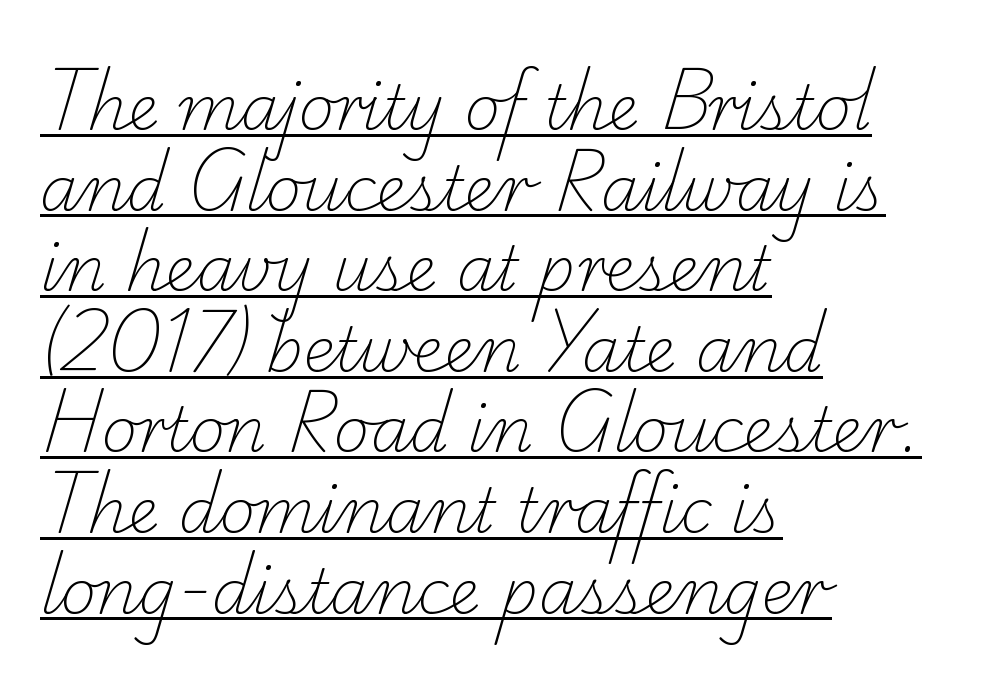
These characters rest on top of a visible drawn line. Left-aligned paragraph, ragged on the right. Note the varied advance widths — an 'i' is clearly narrower than an 'm'. Inter-character spacing is left at the font's built-in metrics. Bold? No — there's no thickening of the strokes. The leading is moderate, giving the passage an even texture.
